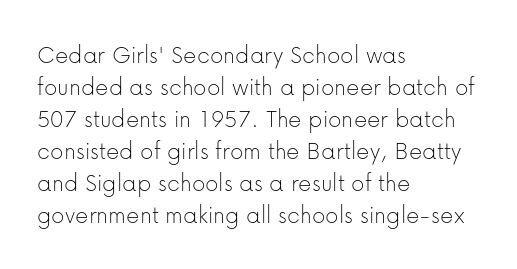
The image shows 26 px text type, upright; set left-aligned, line spacing 1.23x, normal letter spacing, not underlined.
